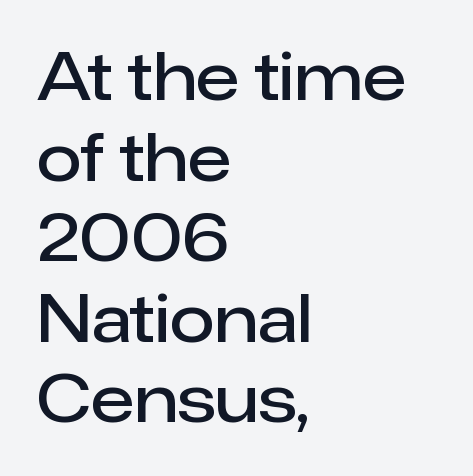
The image shows 65 px semibold sans-serif type, upright; set left-aligned, line spacing 1.24x, normal letter spacing, not underlined; low stroke contrast and a medium x-height.
